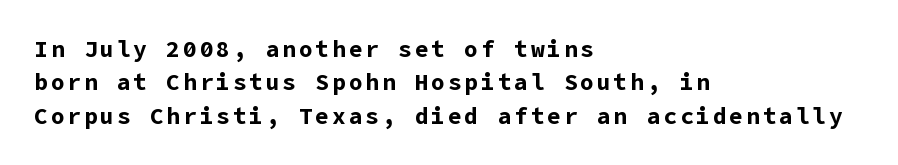
The lines in this sample share a left origin and differ only in where they stop. These lines were composed using upright roman letters. Bold? Absolutely — the strokes are thick and heavy. Type without underlining.
